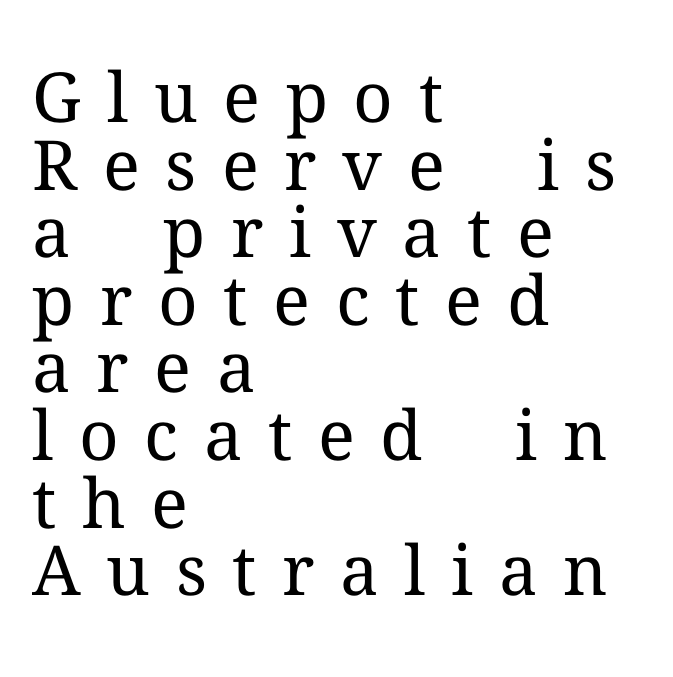
Q: Is the text bold? A: No.
Q: Is the text italic (slanted)? A: No, it is upright.
Q: Is the typeface a serif or a sans-serif typeface? A: Serif.
Q: Is the text underlined? A: No.
Q: How is the paragraph aligned? A: Left-aligned.
Q: Is the spacing between letters normal or unusually wide? A: Unusually wide.
Q: Is the spacing between lines tight, normal or loose? A: Tight.
Q: Width (condensed, normal, or wide)? A: Normal.
Q: Stroke contrast? A: Medium.
Q: x-height? A: Medium.
Q: Monospaced? A: No.
